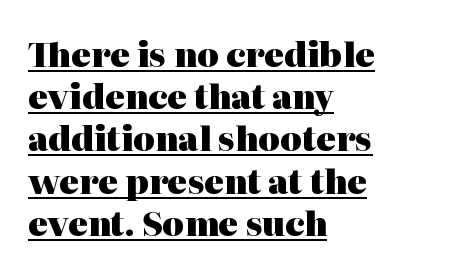
All the whitespace from short lines collects on the right. Is there much room between lines? A standard amount, neither cramped nor airy. The typeface chosen for these lines features serifs. Students, note that the glyphs here touch the page at normal intervals.
